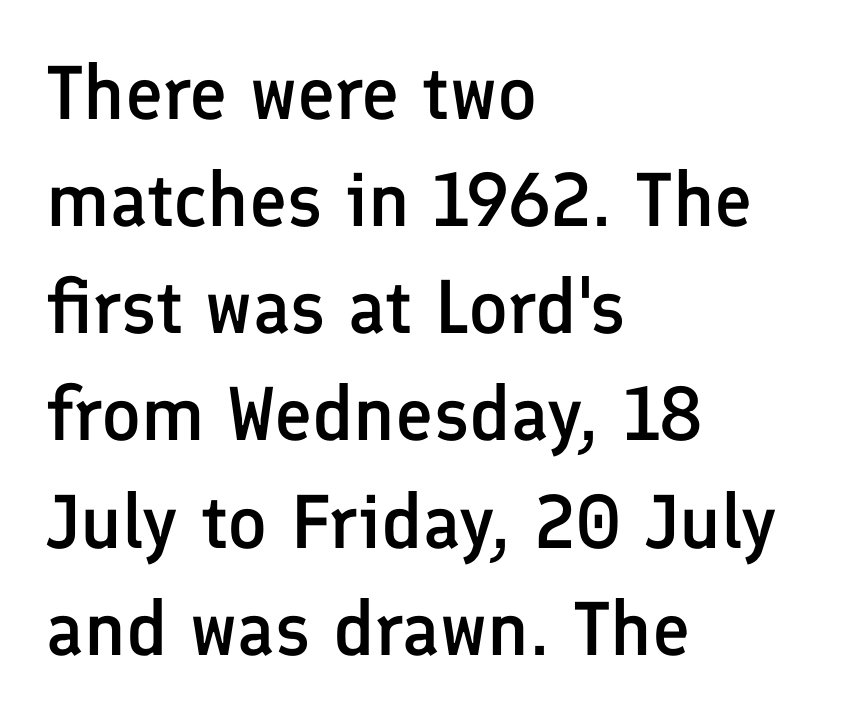
Q: Is the text bold? A: Semi-bold.
Q: Is the text italic (slanted)? A: No, it is upright.
Q: Is the typeface a serif or a sans-serif typeface? A: Sans-serif.
Q: Is the text underlined? A: No.
Q: How is the paragraph aligned? A: Left-aligned.
Q: Is the spacing between letters normal or unusually wide? A: Normal.
Q: Is the spacing between lines tight, normal or loose? A: Normal.
Q: Width (condensed, normal, or wide)? A: Normal.
Q: Stroke contrast? A: Low.
Q: x-height? A: Medium.
Q: Monospaced? A: No.
